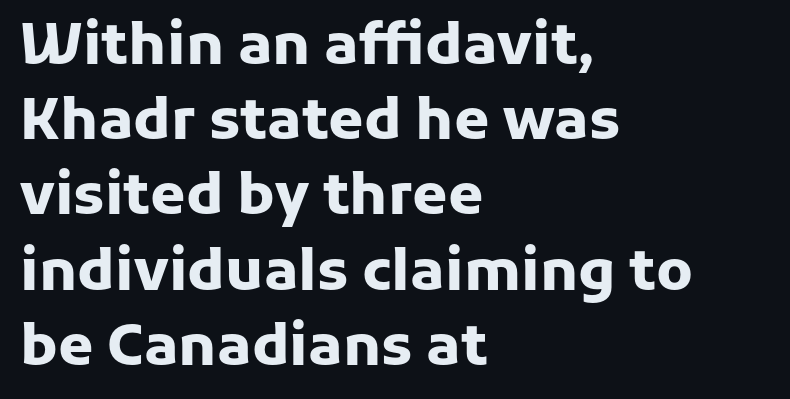
Type without underlining. The letters are bold, with thick, heavy strokes. The lines are quadded left. The rendering keeps characters at their native spacing.
